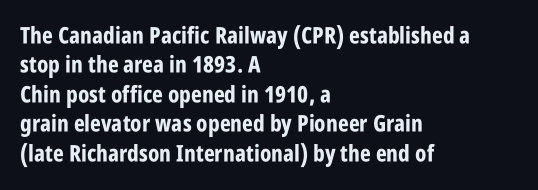
Q: Is the text bold? A: Yes.
Q: Is the text italic (slanted)? A: No, it is upright.
Q: Is the text underlined? A: No.
Q: How is the paragraph aligned? A: Left-aligned.
Q: Is the spacing between letters normal or unusually wide? A: Normal.
Q: Is the spacing between lines tight, normal or loose? A: Normal.
